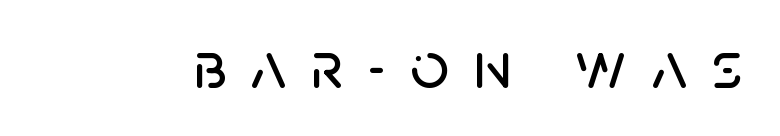
{"serif": "no", "italic": "no", "width": "normal", "stroke_contrast": "low", "x_height": "large", "monospaced": "no", "underline": "no", "letter_spacing": "wide", "letter_spacing_em": 0.36, "glyph_px": 68}
